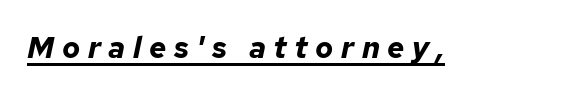
Character widths vary here, with narrow letters taking less room than wide ones. Heavy-handed strokes throughout: this text is bold. A typesetter would call this heavily tracked-out type. This is underlined copy, the kind a proofreader might mark for attention. Slanted lettering throughout.
